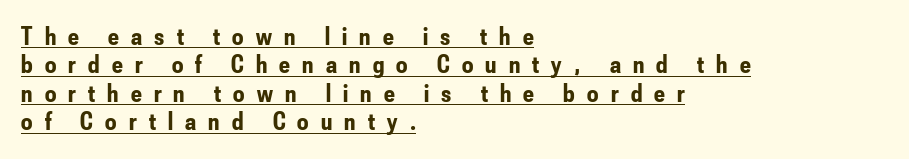
Q: Is the text bold? A: Yes.
Q: Is the text italic (slanted)? A: No, it is upright.
Q: Is the text underlined? A: Yes.
Q: How is the paragraph aligned? A: Left-aligned.
Q: Is the spacing between letters normal or unusually wide? A: Unusually wide.
Q: Is the spacing between lines tight, normal or loose? A: Tight.
